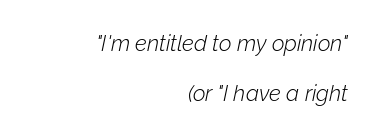
{"italic": "yes", "lean": "right", "slant_degrees": 12, "bold": "no", "underline": "no", "align": "right", "line_spacing": "loose", "line_spacing_ratio": 2.27, "letter_spacing": "normal", "letter_spacing_em": 0.0, "glyph_px": 22}
